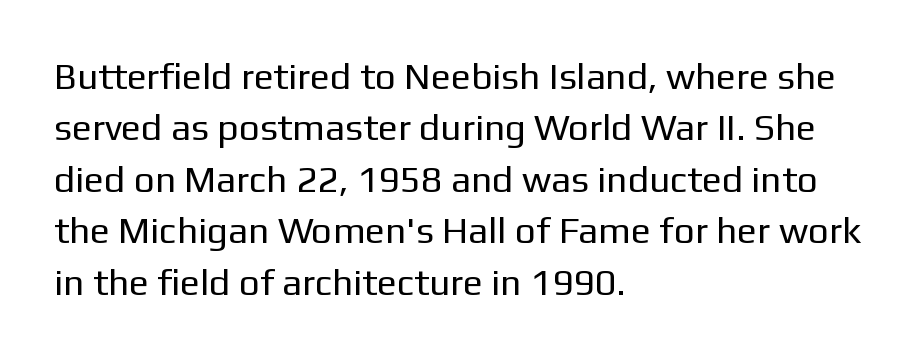
The image shows 37 px regular-weight sans-serif type, upright; set left-aligned, normal line spacing (1.39x), normal letter spacing, not underlined; low stroke contrast and a medium x-height.
